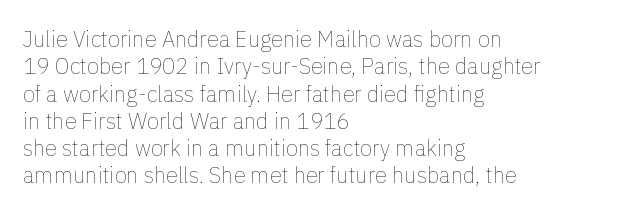
Rendered with straight, roman letterforms. Weight: not bold — regular or lighter. Words appear dense and cohesive because spacing is normal. Horizontal alignment here is leftward, the default for most running prose. A clean baseline with only descenders dipping below it.
